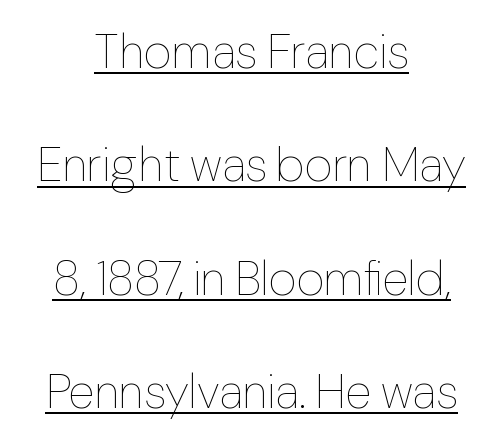
Q: Is the text bold? A: No.
Q: Is the text italic (slanted)? A: No, it is upright.
Q: Is the text underlined? A: Yes.
Q: How is the paragraph aligned? A: Centered.
Q: Is the spacing between letters normal or unusually wide? A: Normal.
Q: Is the spacing between lines tight, normal or loose? A: Loose.
Q: Width (condensed, normal, or wide)? A: Normal.
Q: Stroke contrast? A: Low.
Q: x-height? A: Medium.
Q: Monospaced? A: No.
